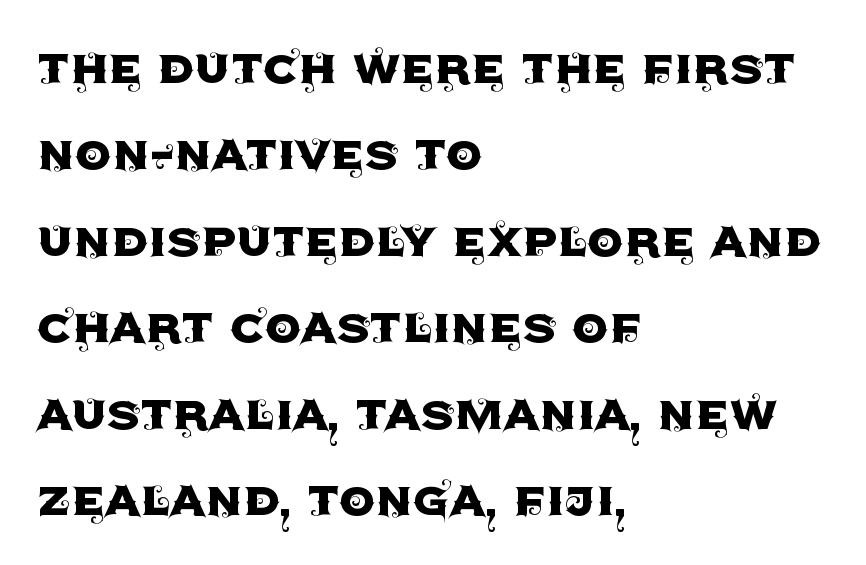
{"serif": "no", "italic": "no", "width": "normal", "x_height": "large", "monospaced": "no", "underline": "no", "align": "left", "line_spacing": "normal", "line_spacing_ratio": 1.49, "letter_spacing": "normal", "letter_spacing_em": 0.0, "glyph_px": 58}
